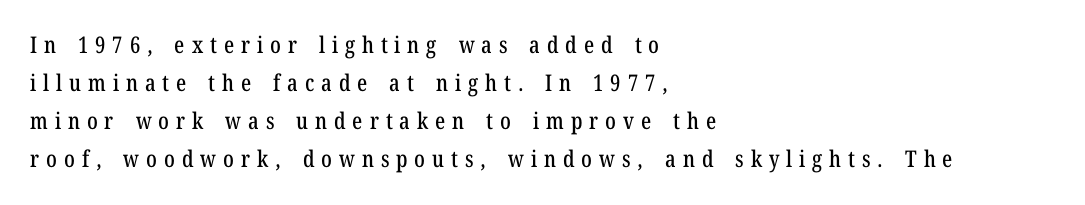
Characters follow at a spacing far wider than the type designer built in. The rendering anchors every line to the left-hand side. Every character sits straight up, as roman type does. Unmarked baselines from the first word to the last. Is there much room between lines? A standard amount, neither cramped nor airy.
